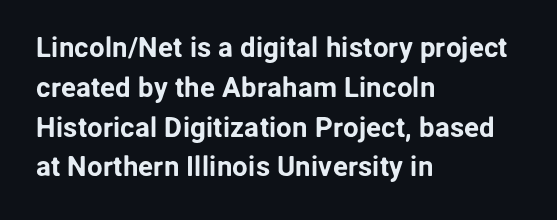
Q: Is the text italic (slanted)? A: No, it is upright.
Q: Is the typeface a serif or a sans-serif typeface? A: Sans-serif.
Q: Is the text underlined? A: No.
Q: How is the paragraph aligned? A: Left-aligned.
Q: Is the spacing between letters normal or unusually wide? A: Normal.
Q: Is the spacing between lines tight, normal or loose? A: Normal.
Q: Width (condensed, normal, or wide)? A: Normal.
Q: Stroke contrast? A: Low.
Q: x-height? A: Medium.
Q: Monospaced? A: No.
